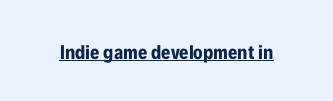
The image shows 20 px bold type, upright; set normal letter spacing, underlined.
